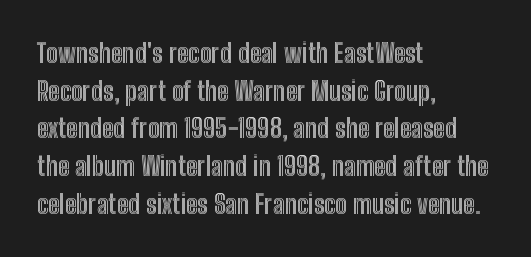
Q: Is the text italic (slanted)? A: No, it is upright.
Q: Is the text underlined? A: No.
Q: How is the paragraph aligned? A: Left-aligned.
Q: Is the spacing between letters normal or unusually wide? A: Normal.
Q: Is the spacing between lines tight, normal or loose? A: Normal.
